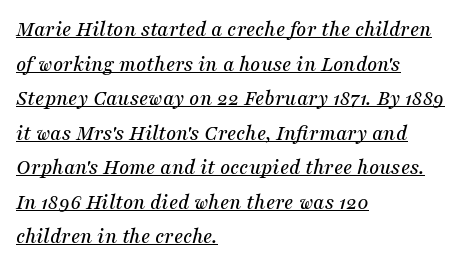
The image shows 22 px text type, italic (leaning right); set left-aligned, normal line spacing (1.57x), normal letter spacing, underlined.
